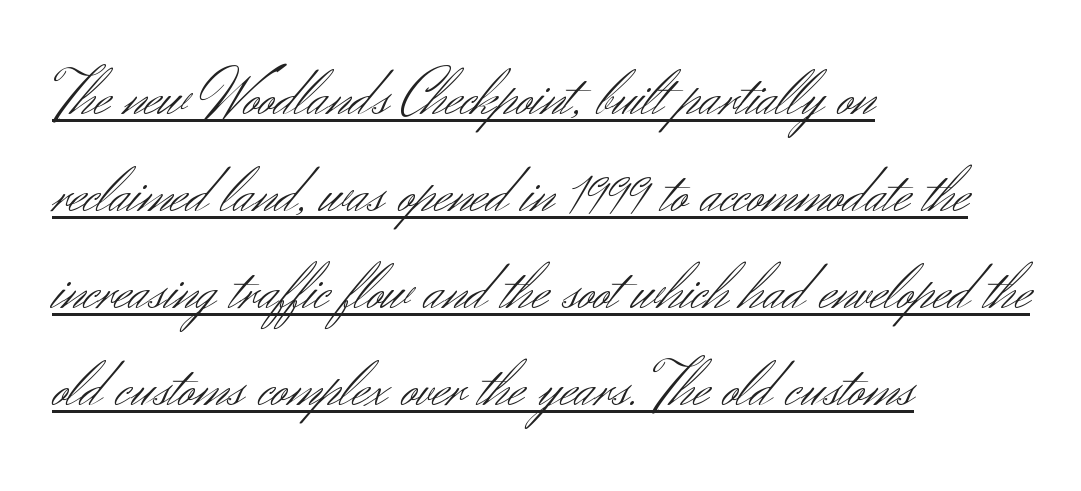
{"serif": "no", "bold": "no", "weight": "light", "width": "normal", "stroke_contrast": "medium", "x_height": "small", "monospaced": "no", "underline": "yes", "align": "left", "line_spacing": "normal", "line_spacing_ratio": 1.47, "letter_spacing": "normal", "letter_spacing_em": 0.0, "glyph_px": 66}
